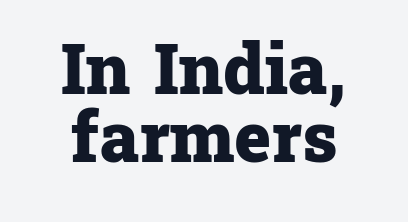
{"serif": "yes", "italic": "no", "bold": "yes", "weight": "heavy", "width": "normal", "stroke_contrast": "low", "x_height": "medium", "monospaced": "no", "underline": "no", "align": "center", "line_spacing": "tight", "line_spacing_ratio": 0.97, "letter_spacing": "normal", "letter_spacing_em": 0.0, "glyph_px": 70}
